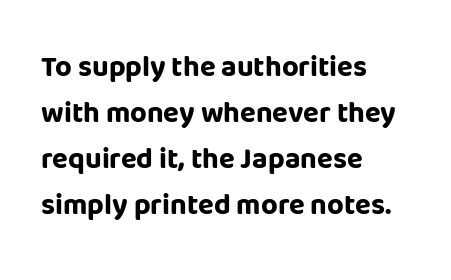
{"serif": "no", "italic": "no", "bold": "yes", "weight": "bold", "width": "normal", "stroke_contrast": "low", "x_height": "large", "monospaced": "no", "underline": "no", "align": "left", "line_spacing": "normal", "line_spacing_ratio": 1.59, "letter_spacing": "normal", "letter_spacing_em": 0.0, "glyph_px": 29}
